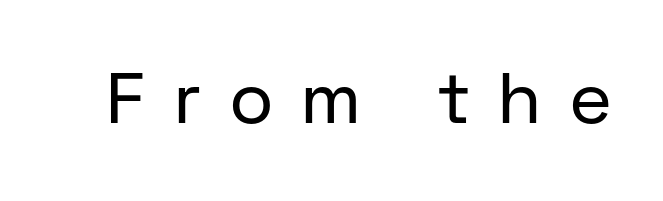
The letters advance in unequal steps, a hallmark of proportional type. The letters stand straight up with perfectly vertical stems. This rendering widens character spacing well past its baseline value. Heft: none added — not bold.
